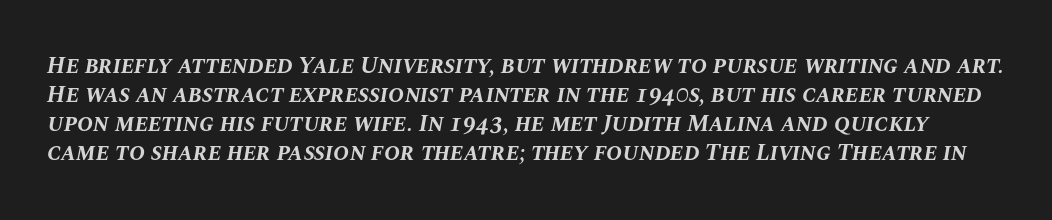
A typesetter would mark this as italic. Look at the stroke-to-counter ratio: heavy, a bold. Descenders are the only things crossing below the line. Glyph-to-glyph distance matches everyday printed text.
